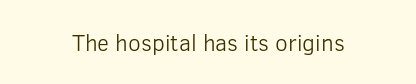
The type is set solid horizontally, with unmodified tracking. Words float on clear page, feet unadorned. A quiet, ordinary-to-light weight characterises the typeface. The type sits square on the baseline with zero lean.
